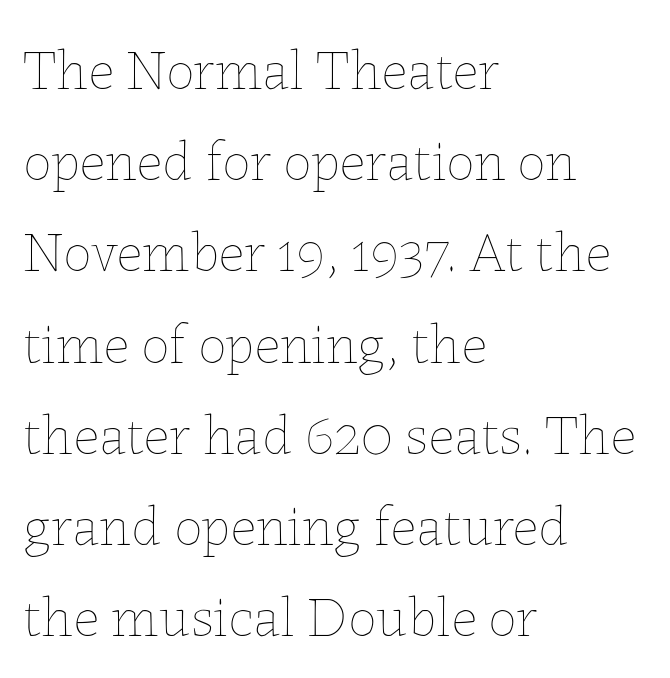
{"italic": "no", "bold": "no", "weight": "thin", "width": "normal", "stroke_contrast": "low", "x_height": "medium", "monospaced": "no", "underline": "no", "align": "left", "line_spacing": "normal", "line_spacing_ratio": 1.6, "letter_spacing": "normal", "letter_spacing_em": 0.0, "glyph_px": 57}
